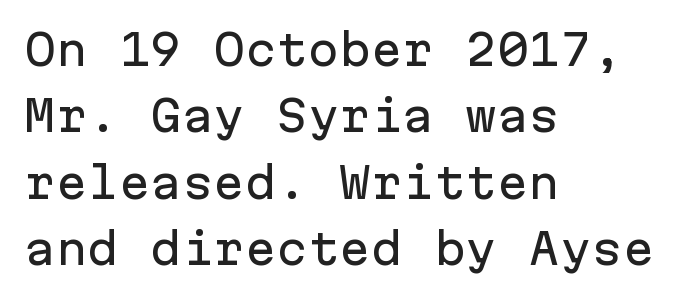
Q: Is the text italic (slanted)? A: No, it is upright.
Q: Is the typeface a serif or a sans-serif typeface? A: Sans-serif.
Q: Is the text underlined? A: No.
Q: How is the paragraph aligned? A: Left-aligned.
Q: Is the spacing between letters normal or unusually wide? A: Normal.
Q: Is the spacing between lines tight, normal or loose? A: Normal.
Q: Width (condensed, normal, or wide)? A: Normal.
Q: Stroke contrast? A: Low.
Q: x-height? A: Medium.
Q: Monospaced? A: Yes.
